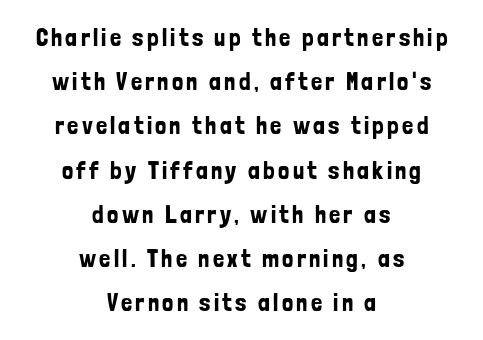
The image shows 25 px text type, upright; set centered, line spacing 1.77x, not underlined.
